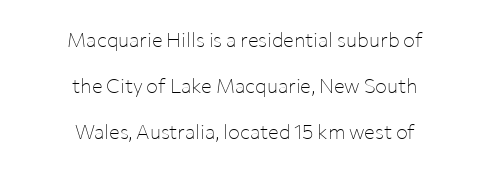
Look at the tracking — it's just the regular setting, nothing added. Type without underlining. The letters look calm and open, with moderate or lighter stems. The rendering uses a large line-height, opening up the rows.
